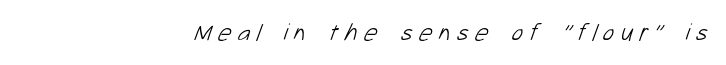
The image shows 24 px text type; set right-aligned, unusually wide letter spacing (+0.26 em), not underlined.
